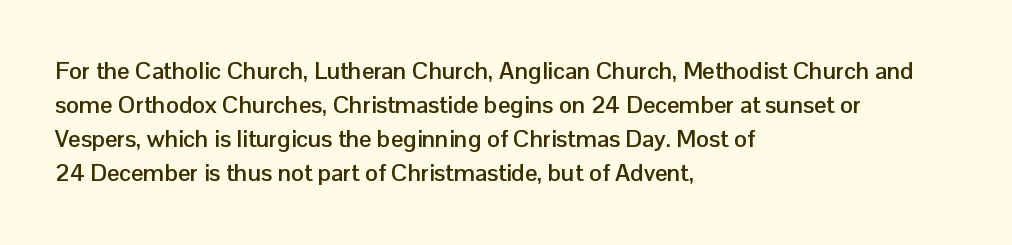
The image shows 24 px bold type, upright; set left-aligned, normal line spacing (1.42x), normal letter spacing, not underlined.
